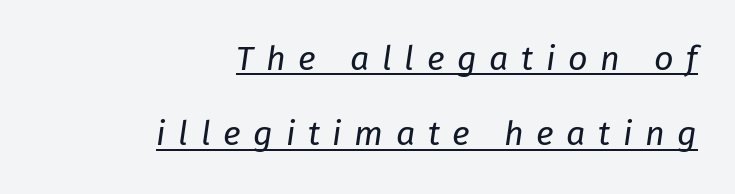
Caption: lettering with a line underneath. Proportional: the letters do not fall into vertical columns. Successive baselines arrive slowly, with a big drop between each. No letter is thick-stroked: the sample isn't bold. Look at the tracking — it's clearly loosened, letters drifting apart.
